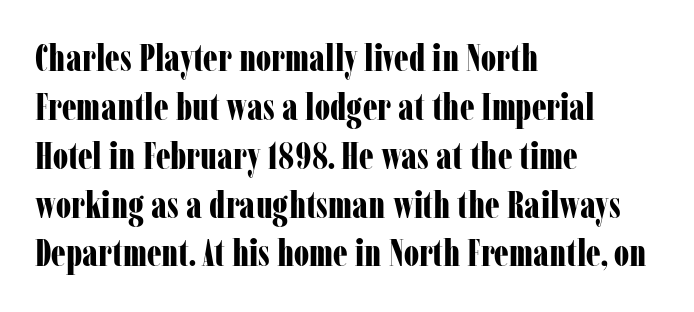
Characters remain perfectly vertical along every line. Clear beneath every line of the passage. The passage shown is emphatically bold. Letter spacing: default. Type style note: has serifs. Vertically, the passage feels balanced, rows spaced as you'd expect.
